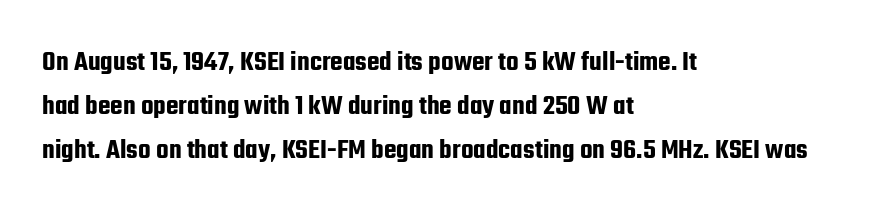
{"serif": "no", "italic": "no", "width": "condensed", "stroke_contrast": "low", "x_height": "medium", "monospaced": "no", "underline": "no", "align": "left", "line_spacing": "normal", "line_spacing_ratio": 1.52, "letter_spacing": "normal", "letter_spacing_em": 0.0, "glyph_px": 29}
